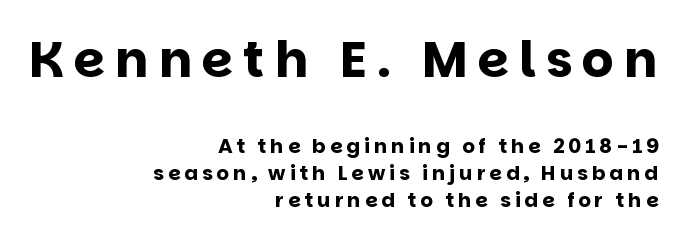
The image shows 50 px bold sans-serif type, upright; set right-aligned, normal line spacing (1.36x), unusually wide letter spacing (+0.2 em), not underlined; the first (top) block is 2.5x larger; low stroke contrast and a large x-height.
